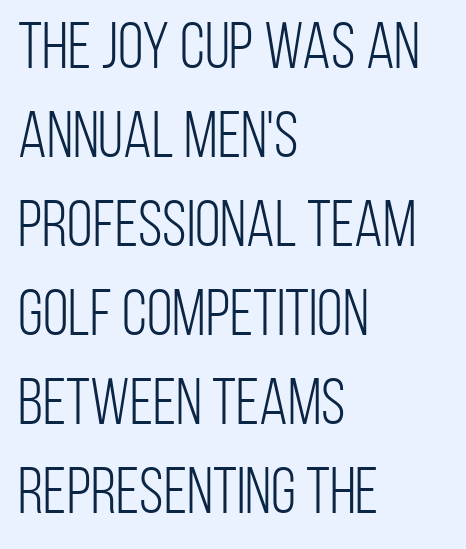
{"serif": "no", "italic": "no", "bold": "no", "weight": "light", "width": "condensed", "stroke_contrast": "low", "x_height": "large", "monospaced": "no", "underline": "no", "align": "left", "line_spacing": "normal", "line_spacing_ratio": 1.35, "letter_spacing": "normal", "letter_spacing_em": 0.0, "glyph_px": 66}
